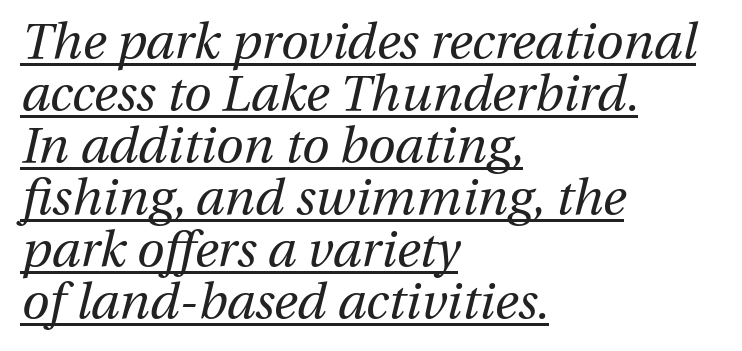
The image shows 50 px regular-weight type, italic (leaning right); set left-aligned, tight line spacing (1.04x), normal letter spacing, underlined; medium stroke contrast and a medium x-height.
